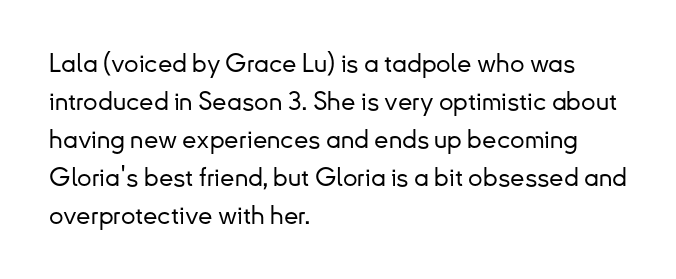
The image shows 26 px text type, upright; set left-aligned, normal line spacing (1.46x), normal letter spacing, not underlined.
